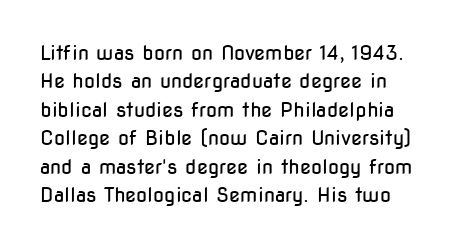
{"italic": "no", "bold": "no", "underline": "no", "line_spacing": "normal", "line_spacing_ratio": 1.42, "letter_spacing": "normal", "letter_spacing_em": 0.0, "glyph_px": 20}
